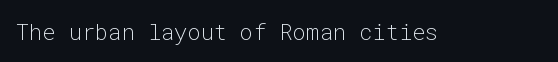
The image shows 22 px text type, upright; set normal letter spacing, not underlined.
